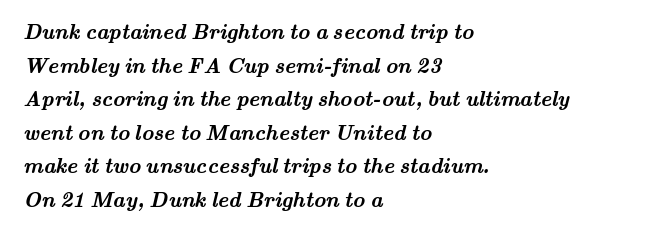
Q: Is the text bold? A: Yes.
Q: Is the text underlined? A: No.
Q: How is the paragraph aligned? A: Left-aligned.
Q: Is the spacing between letters normal or unusually wide? A: Normal.
Q: Is the spacing between lines tight, normal or loose? A: Normal.
